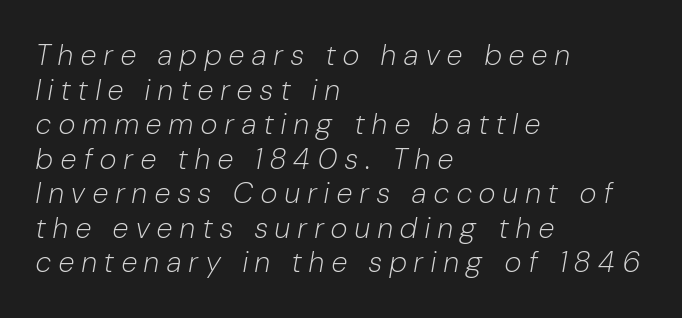
{"italic": "yes", "lean": "right", "slant_degrees": 10, "bold": "no", "weight": "light", "width": "condensed", "stroke_contrast": "low", "x_height": "medium", "monospaced": "no", "underline": "no", "align": "left", "line_spacing_ratio": 1.19, "letter_spacing": "wide", "letter_spacing_em": 0.28, "glyph_px": 29}
